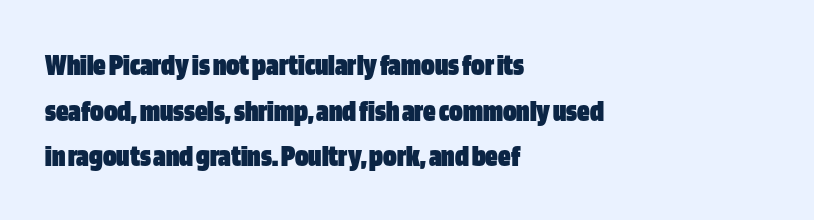
This sample keeps an unexceptional amount of space between lines. Compared with typical body copy, the letter spacing here is the same. Notice how the passage keeps a crisp vertical edge on the left only. Do the characters align in a grid? No, the font is proportional. The letters stand upright; this is a roman face. Pretty heavy lettering here — definitely bold.
